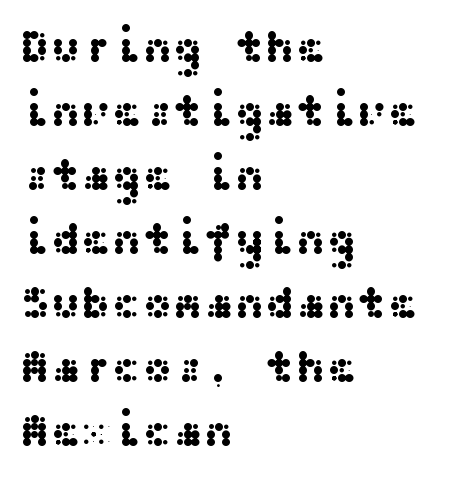
The image shows 46 px wide sans-serif type, upright; set left-aligned, normal line spacing (1.39x), normal letter spacing, not underlined; medium stroke contrast and a medium x-height.
